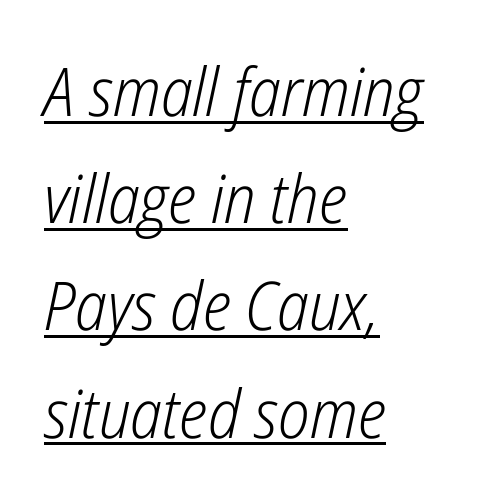
The image shows 67 px light, condensed type, italic (leaning right); set left-aligned, normal line spacing (1.6x), normal letter spacing, underlined; low stroke contrast and a medium x-height.
